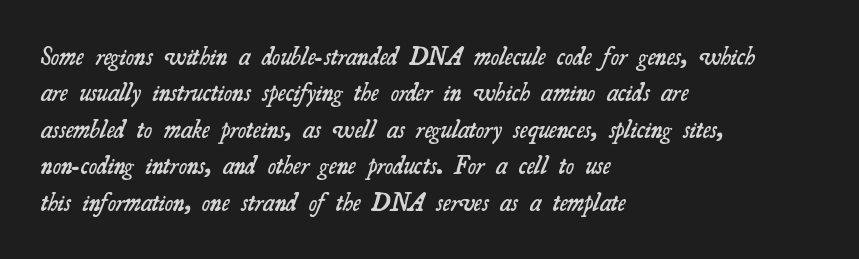
{"bold": "semi", "underline": "no", "align": "left", "line_spacing": "normal", "line_spacing_ratio": 1.46, "letter_spacing": "normal", "letter_spacing_em": 0.0, "glyph_px": 25}
